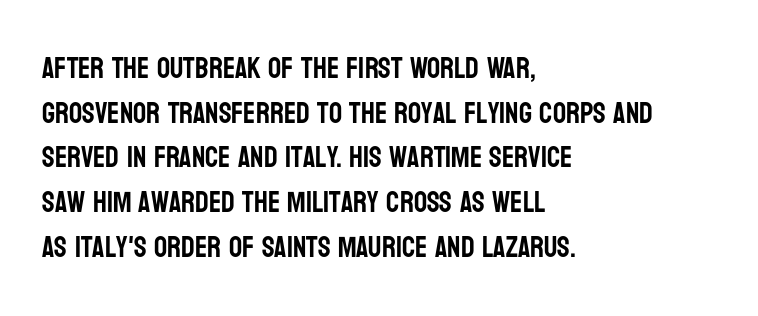
The image shows 29 px condensed sans-serif type, upright; set left-aligned, normal line spacing (1.54x), normal letter spacing, not underlined; low stroke contrast and a large x-height.
